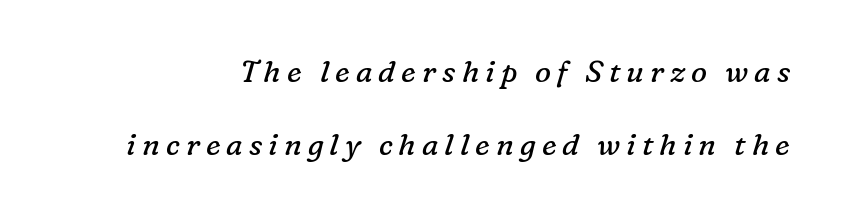
Italic? Definitely — the glyphs are oblique. The glyphs in this specimen are seriffed. The passage shown is not underscored anywhere. Quick note: interline space is abundant.
